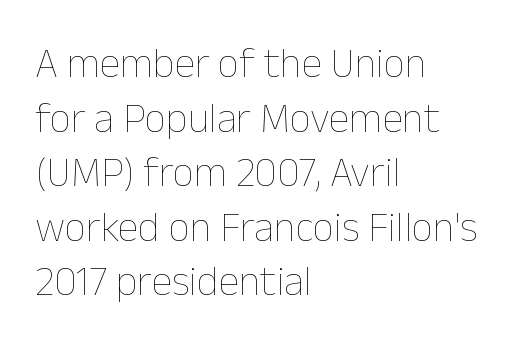
{"italic": "no", "bold": "no", "weight": "thin", "width": "normal", "stroke_contrast": "low", "x_height": "medium", "monospaced": "no", "underline": "no", "align": "left", "line_spacing": "normal", "line_spacing_ratio": 1.3, "letter_spacing": "normal", "letter_spacing_em": 0.0, "glyph_px": 42}
